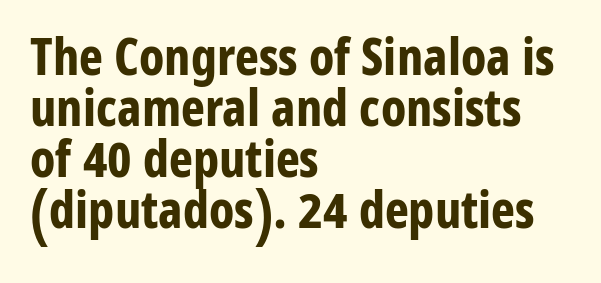
Q: Is the text bold? A: Yes.
Q: Is the text italic (slanted)? A: No, it is upright.
Q: Is the typeface a serif or a sans-serif typeface? A: Sans-serif.
Q: Is the text underlined? A: No.
Q: How is the paragraph aligned? A: Left-aligned.
Q: Is the spacing between letters normal or unusually wide? A: Normal.
Q: Is the spacing between lines tight, normal or loose? A: Tight.
Q: Width (condensed, normal, or wide)? A: Condensed.
Q: Stroke contrast? A: Low.
Q: x-height? A: Medium.
Q: Monospaced? A: No.
